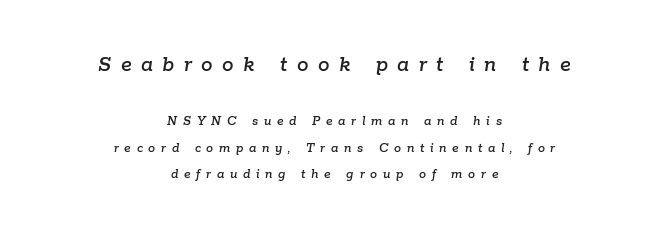
The whitespace from short lines is split evenly between both sides. Observe the wide spacing: letters keep a clear distance from each other. Every character sits at an angle, as italics do. The emphasis by scale lands on block number one, above. Honestly, there is no underline to notice here at all.
